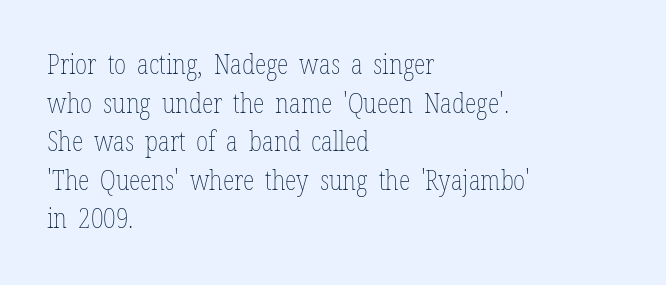
Q: Is the text bold? A: No.
Q: Is the text italic (slanted)? A: No, it is upright.
Q: Is the text underlined? A: No.
Q: How is the paragraph aligned? A: Left-aligned.
Q: Is the spacing between letters normal or unusually wide? A: Normal.
Q: Is the spacing between lines tight, normal or loose? A: Normal.
